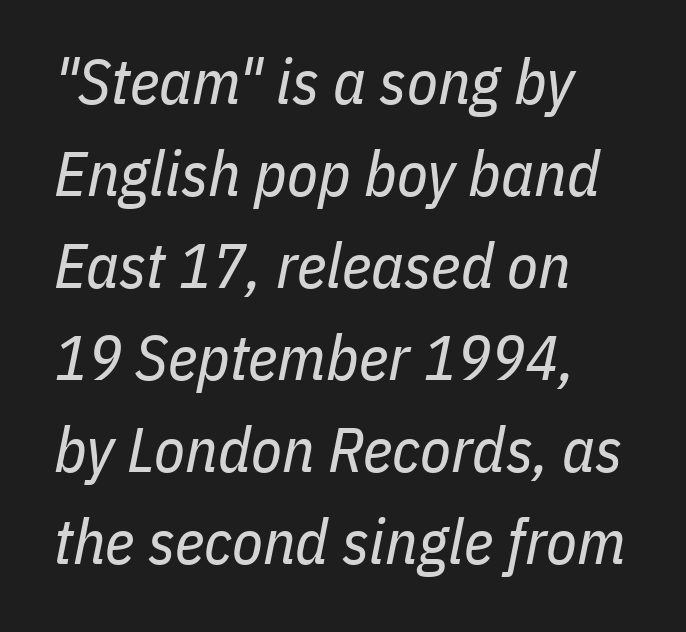
{"italic": "yes", "lean": "right", "slant_degrees": 11, "bold": "no", "weight": "regular", "width": "condensed", "stroke_contrast": "low", "x_height": "medium", "monospaced": "no", "underline": "no", "align": "left", "line_spacing": "normal", "line_spacing_ratio": 1.46, "letter_spacing": "normal", "letter_spacing_em": 0.0, "glyph_px": 63}
